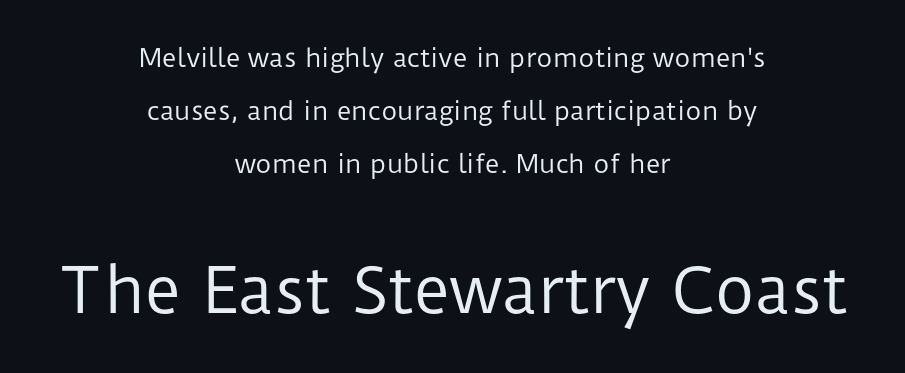
Neither beginnings nor endings align; midpoints do. Interline gaps are noticeably wide in this sample. You could not count columns in this text — the font is proportionally spaced. A light-to-regular cut is what we see here.
